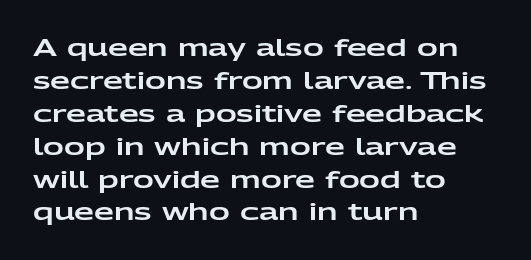
{"italic": "no", "underline": "no", "align": "left", "line_spacing": "normal", "line_spacing_ratio": 1.43, "letter_spacing": "normal", "letter_spacing_em": 0.0, "glyph_px": 23}
